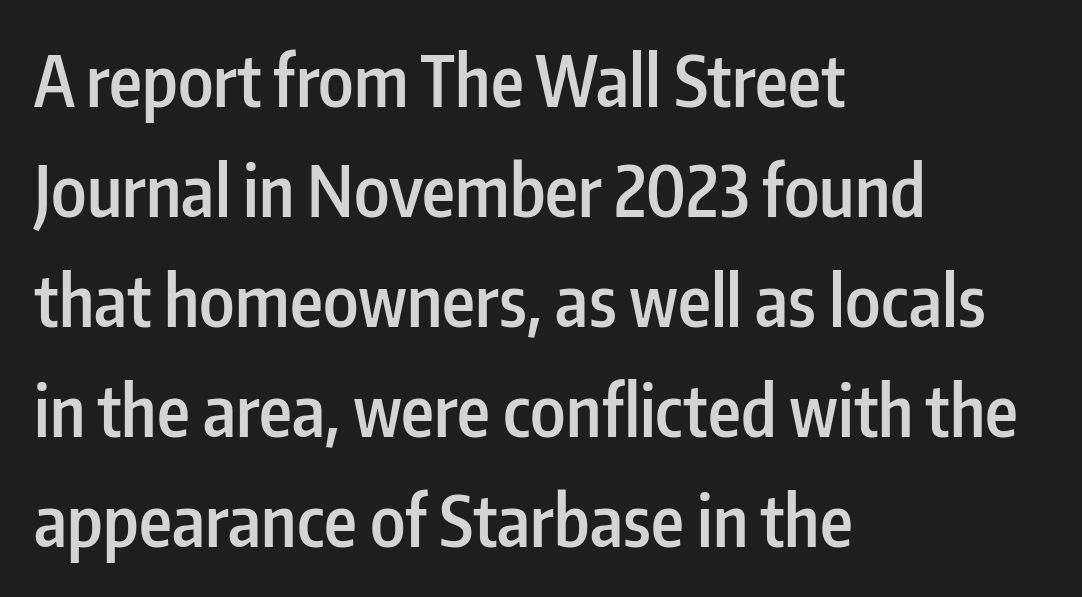
The rendering uses natural spacing where letterforms have individual widths. Rule under the text: the space is simply empty. Does extra space separate the letters? No, they use regular spacing. In terms of posture, this sample is upright.
